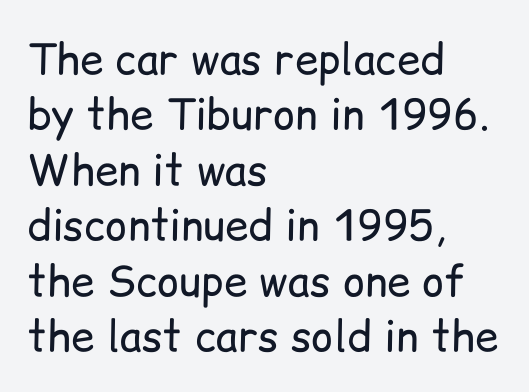
{"serif": "no", "italic": "no", "bold": "no", "weight": "regular", "width": "normal", "stroke_contrast": "low", "x_height": "medium", "monospaced": "no", "underline": "no", "align": "left", "line_spacing": "normal", "line_spacing_ratio": 1.32, "letter_spacing": "normal", "letter_spacing_em": 0.0, "glyph_px": 42}
